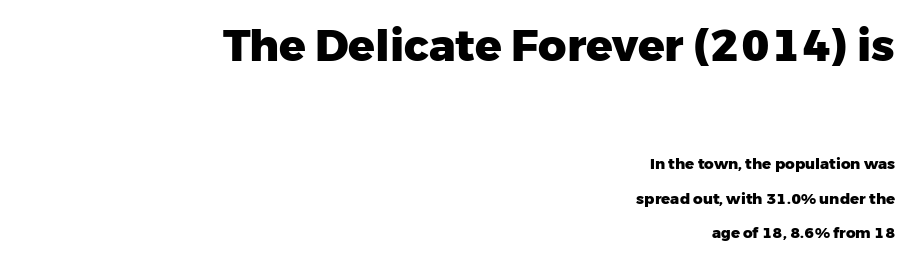
Successive baselines arrive slowly, with a big drop between each. The axis of the letterforms is exactly vertical. Size hierarchy here favors the leading block over the trailing one. Regarding serifs, this sample does without them.
